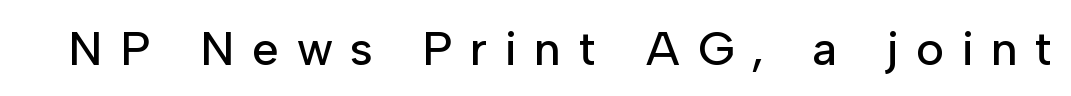
Q: Is the text italic (slanted)? A: No, it is upright.
Q: Is the typeface a serif or a sans-serif typeface? A: Sans-serif.
Q: Is the text underlined? A: No.
Q: Is the spacing between letters normal or unusually wide? A: Unusually wide.
Q: Width (condensed, normal, or wide)? A: Normal.
Q: Stroke contrast? A: Low.
Q: x-height? A: Medium.
Q: Monospaced? A: No.
